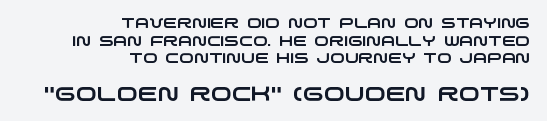
The image shows 20 px text type; set right-aligned, normal line spacing (1.26x), normal letter spacing, not underlined; the second (bottom) block is 1.43x larger.
